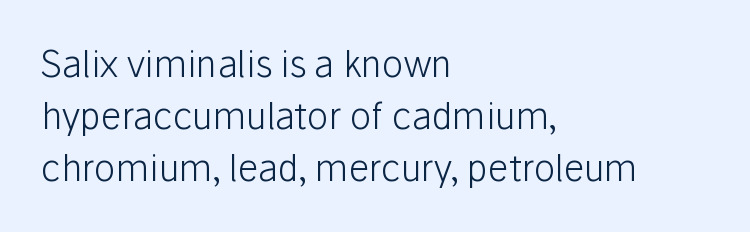
{"serif": "no", "italic": "no", "bold": "no", "weight": "light", "width": "normal", "stroke_contrast": "low", "x_height": "medium", "monospaced": "no", "underline": "no", "align": "left", "line_spacing": "normal", "line_spacing_ratio": 1.45, "letter_spacing": "normal", "letter_spacing_em": 0.0, "glyph_px": 36}
